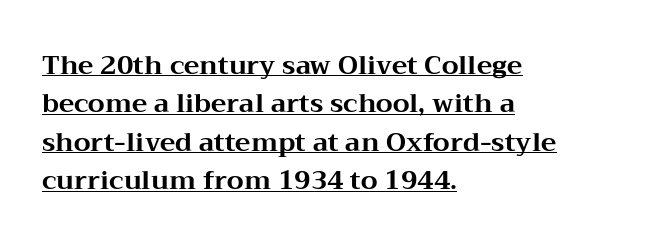
Look at the tracking — it's just the regular setting, nothing added. If you drew a line through each stem, it would be perfectly vertical. The ragged edge is on the right, which tells us the setting is flush left. Honestly, the underline is the first thing you notice here.
